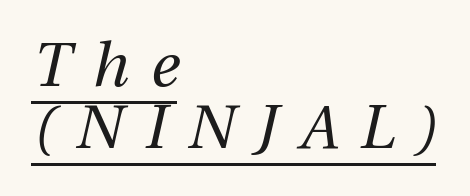
Q: Is the text bold? A: No.
Q: Is the text italic (slanted)? A: Yes, it leans right by about 12 degrees.
Q: Is the text underlined? A: Yes.
Q: How is the paragraph aligned? A: Left-aligned.
Q: Is the spacing between letters normal or unusually wide? A: Unusually wide.
Q: Is the spacing between lines tight, normal or loose? A: Tight.
Q: Width (condensed, normal, or wide)? A: Normal.
Q: Stroke contrast? A: Medium.
Q: x-height? A: Medium.
Q: Monospaced? A: No.
